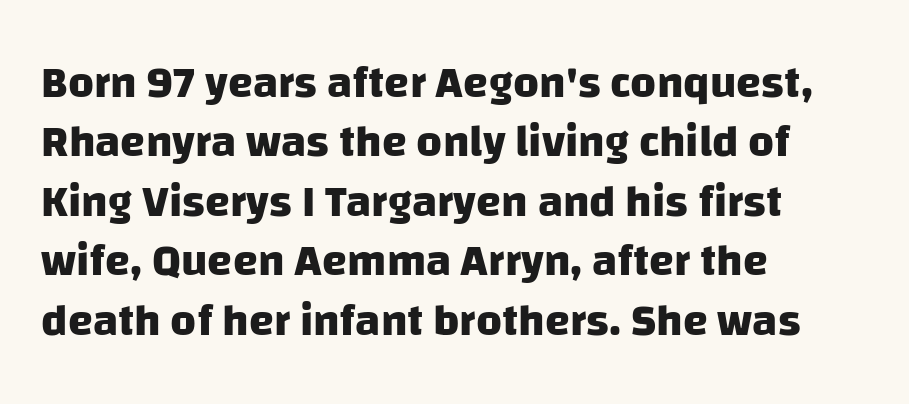
Honestly, there is no underline to notice here at all. The line texture is even and compact thanks to regular tracking. The lines sit at an ordinary, default distance from one another. Note the varied advance widths — an 'i' is clearly narrower than an 'm'. Serifs: no, the terminals of the letterforms are clean.
